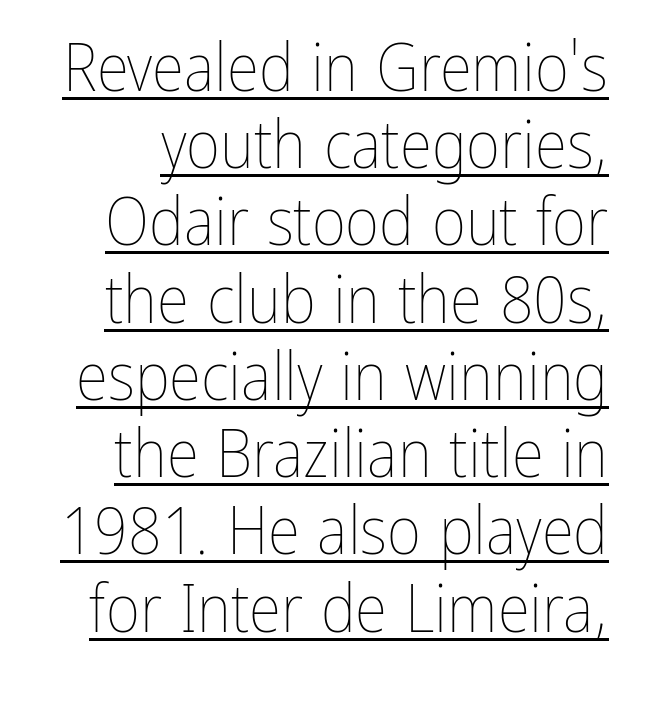
Q: Is the text bold? A: No.
Q: Is the text italic (slanted)? A: No, it is upright.
Q: Is the text underlined? A: Yes.
Q: Is the spacing between letters normal or unusually wide? A: Normal.
Q: Width (condensed, normal, or wide)? A: Condensed.
Q: Stroke contrast? A: Low.
Q: x-height? A: Medium.
Q: Monospaced? A: No.
